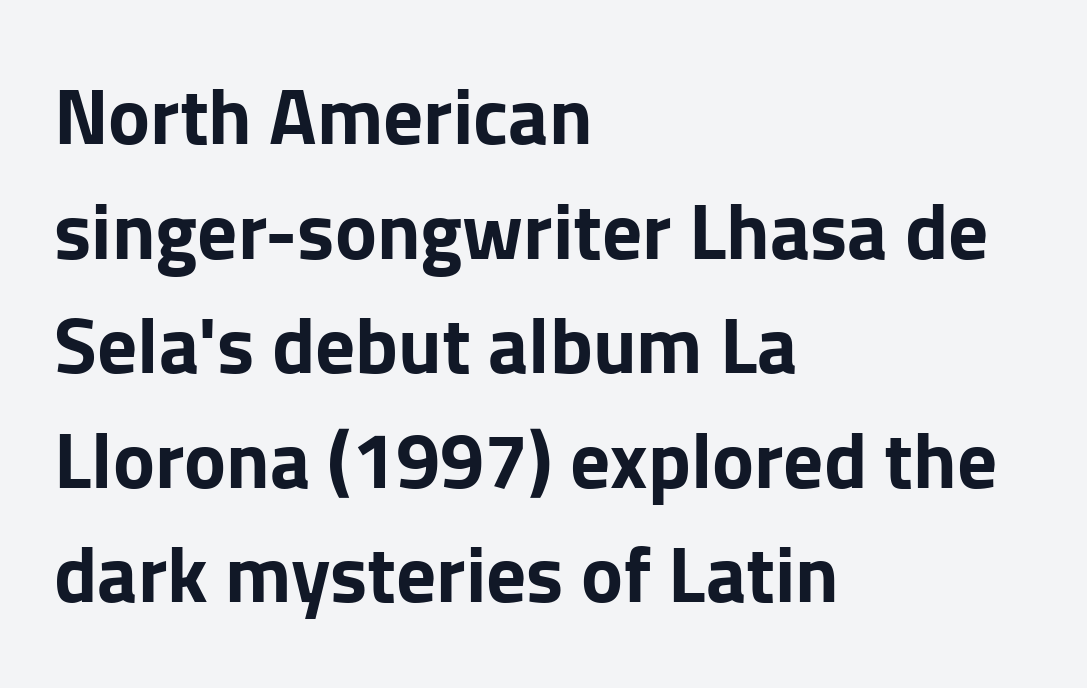
Q: Is the text bold? A: Yes.
Q: Is the text italic (slanted)? A: No, it is upright.
Q: Is the typeface a serif or a sans-serif typeface? A: Sans-serif.
Q: Is the text underlined? A: No.
Q: How is the paragraph aligned? A: Left-aligned.
Q: Is the spacing between letters normal or unusually wide? A: Normal.
Q: Is the spacing between lines tight, normal or loose? A: Normal.
Q: Width (condensed, normal, or wide)? A: Normal.
Q: Stroke contrast? A: Low.
Q: x-height? A: Medium.
Q: Monospaced? A: No.
